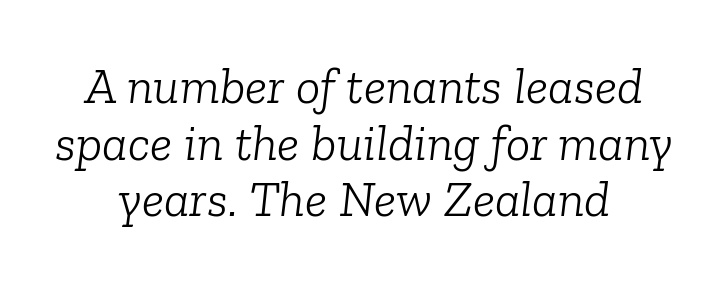
The image shows 51 px light serif type, italic (leaning right); set centered, tight line spacing (1.11x), normal letter spacing, not underlined; low stroke contrast and a medium x-height.
